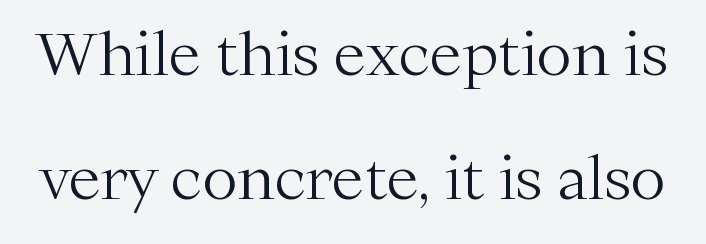
The image shows 59 px light serif type, upright; set loose line spacing (2.1x), normal letter spacing, not underlined; medium stroke contrast and a medium x-height.
